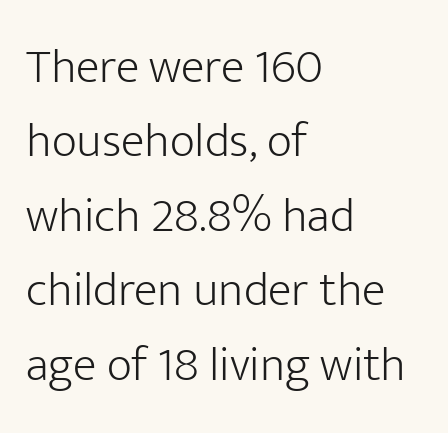
Descenders are the only things crossing below the line. The passage shown is typed in a proportional face where columns would drift. The letterforms sit at book weight or below. What stands out about the letter spacing? Nothing — it is the standard amount.
